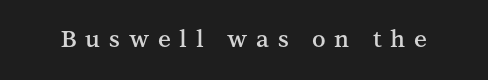
The image shows 23 px text type, upright; set unusually wide letter spacing (+0.38 em), not underlined.
